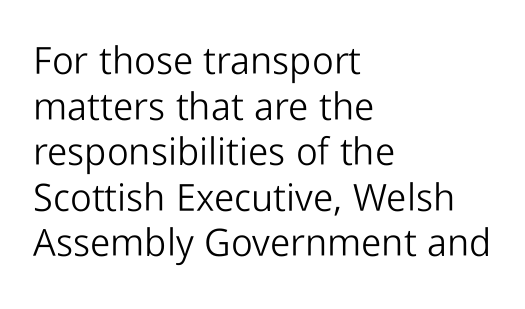
{"serif": "no", "italic": "no", "bold": "no", "weight": "light", "width": "normal", "stroke_contrast": "low", "x_height": "medium", "monospaced": "no", "underline": "no", "align": "left", "line_spacing_ratio": 1.2, "letter_spacing": "normal", "letter_spacing_em": 0.0, "glyph_px": 38}
